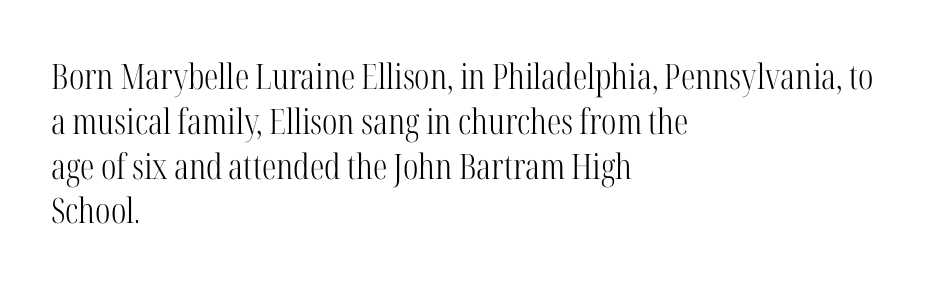
No heavy texture on the line: the type isn't bold. The face used here is proportionally spaced, like ordinary book or web type. In CSS terms this would be text-align: left. Here the glyphs are tracked normally, forming tight word shapes.
